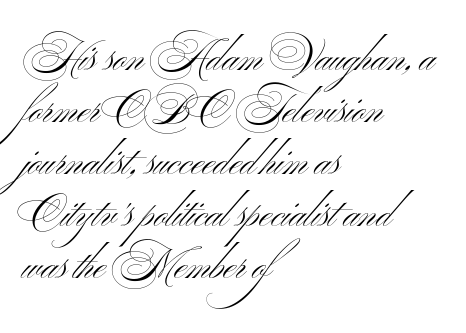
The image shows 40 px light, wide sans-serif type; set left-aligned, normal line spacing (1.3x), normal letter spacing, not underlined; medium stroke contrast and a small x-height.
